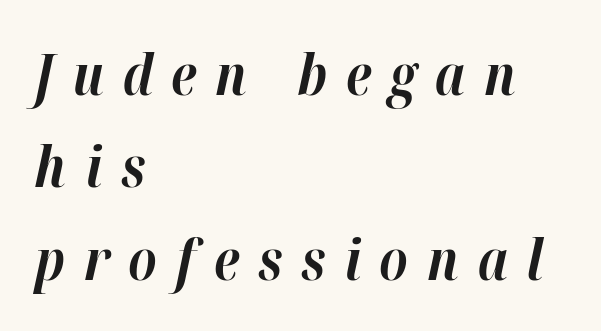
The image shows 57 px bold type, italic (leaning right); set left-aligned, normal line spacing (1.62x), unusually wide letter spacing (+0.33 em), not underlined; high stroke contrast and a medium x-height.
